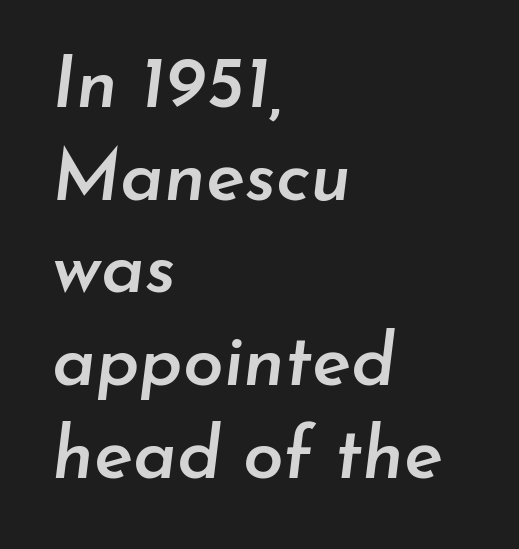
Q: Is the text bold? A: Semi-bold.
Q: Is the text italic (slanted)? A: Yes, it leans right by about 7 degrees.
Q: Is the text underlined? A: No.
Q: How is the paragraph aligned? A: Left-aligned.
Q: Is the spacing between letters normal or unusually wide? A: Normal.
Q: Is the spacing between lines tight, normal or loose? A: Normal.
Q: Width (condensed, normal, or wide)? A: Normal.
Q: Stroke contrast? A: Low.
Q: x-height? A: Small.
Q: Monospaced? A: No.
